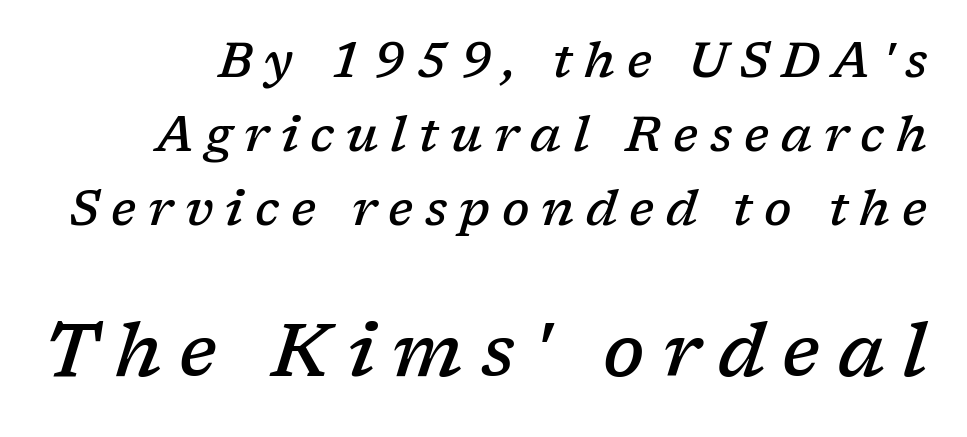
The image shows 74 px semibold serif type, italic (leaning right); set normal line spacing (1.51x), unusually wide letter spacing (+0.24 em), not underlined; the second (bottom) block is 1.51x larger; low stroke contrast and a medium x-height.
